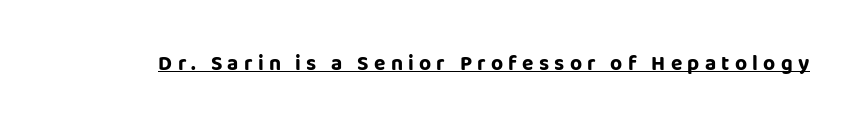
The image shows 21 px text type, upright; set unusually wide letter spacing (+0.25 em), underlined.
